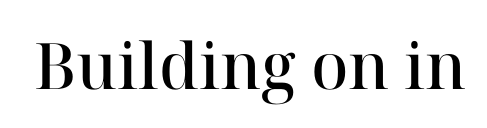
The image shows 64 px semibold serif type, upright; set normal letter spacing, not underlined; high stroke contrast and a medium x-height.
